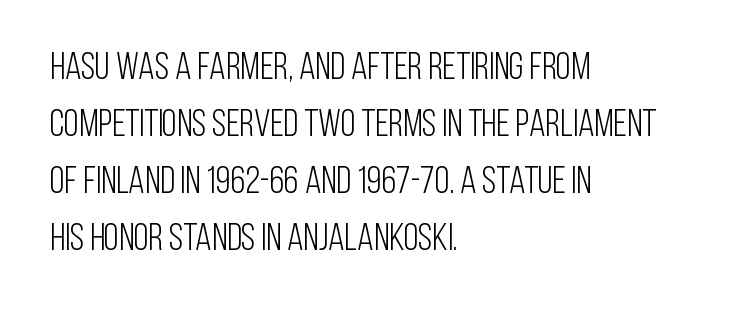
The image shows 38 px light, condensed sans-serif type, upright; set left-aligned, normal line spacing (1.5x), normal letter spacing, not underlined; low stroke contrast and a large x-height.
